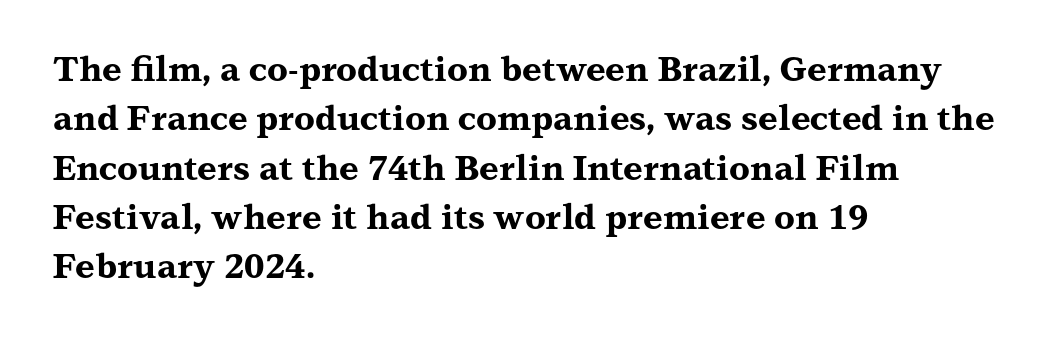
Q: Is the text bold? A: Yes.
Q: Is the text italic (slanted)? A: No, it is upright.
Q: Is the typeface a serif or a sans-serif typeface? A: Serif.
Q: Is the text underlined? A: No.
Q: How is the paragraph aligned? A: Left-aligned.
Q: Is the spacing between letters normal or unusually wide? A: Normal.
Q: Is the spacing between lines tight, normal or loose? A: Normal.
Q: Width (condensed, normal, or wide)? A: Wide.
Q: Stroke contrast? A: Medium.
Q: x-height? A: Medium.
Q: Monospaced? A: No.
